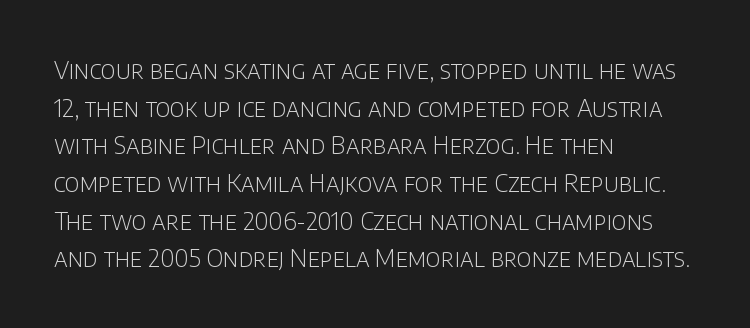
{"italic": "no", "bold": "no", "underline": "no", "align": "left", "line_spacing": "normal", "line_spacing_ratio": 1.57, "letter_spacing": "normal", "letter_spacing_em": 0.0, "glyph_px": 24}
